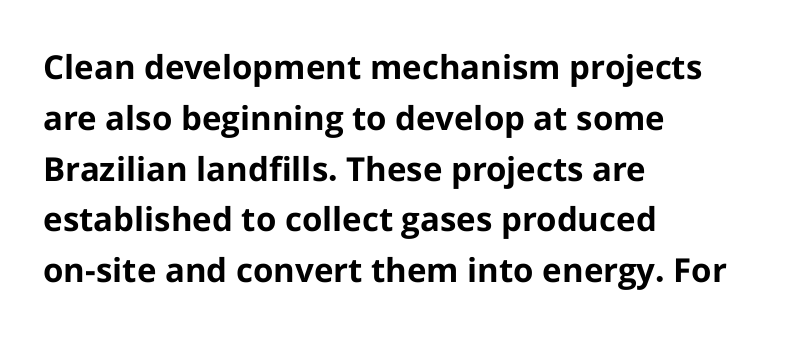
Q: Is the text bold? A: Yes.
Q: Is the text italic (slanted)? A: No, it is upright.
Q: Is the typeface a serif or a sans-serif typeface? A: Sans-serif.
Q: Is the text underlined? A: No.
Q: How is the paragraph aligned? A: Left-aligned.
Q: Is the spacing between letters normal or unusually wide? A: Normal.
Q: Is the spacing between lines tight, normal or loose? A: Normal.
Q: Width (condensed, normal, or wide)? A: Normal.
Q: Stroke contrast? A: Low.
Q: x-height? A: Medium.
Q: Monospaced? A: No.
